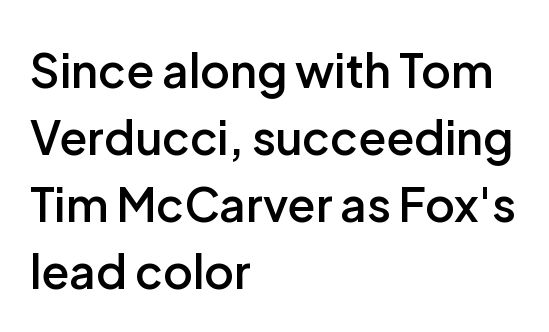
Line spacing here is normal. In terms of posture, this sample is upright. On the weight axis this lands at semibold, roughly 600. Horizontal alignment here is leftward, the default for most running prose. Here the glyphs are tracked normally, forming tight word shapes. This sample has the flowing, uneven cadence of proportional lettering.
